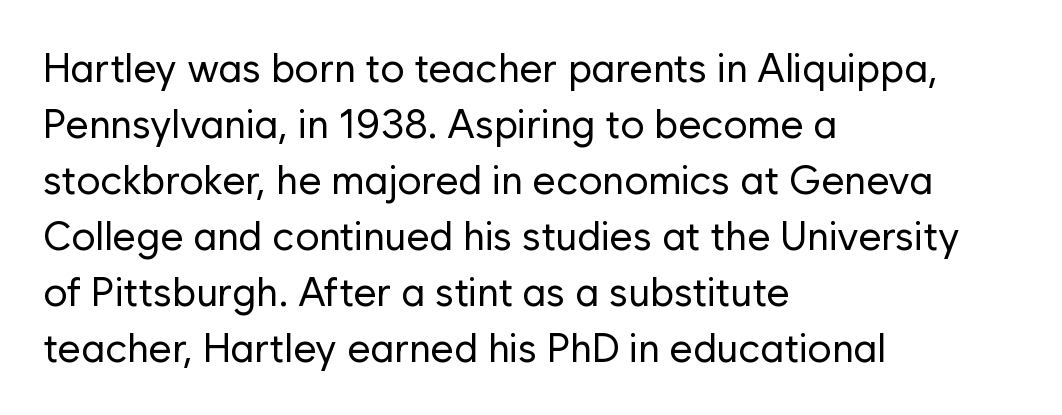
Q: Is the text bold? A: No.
Q: Is the text italic (slanted)? A: No, it is upright.
Q: Is the typeface a serif or a sans-serif typeface? A: Sans-serif.
Q: Is the text underlined? A: No.
Q: How is the paragraph aligned? A: Left-aligned.
Q: Is the spacing between letters normal or unusually wide? A: Normal.
Q: Is the spacing between lines tight, normal or loose? A: Normal.
Q: Width (condensed, normal, or wide)? A: Normal.
Q: Stroke contrast? A: Low.
Q: x-height? A: Medium.
Q: Monospaced? A: No.
